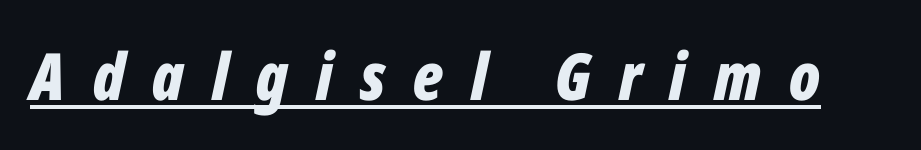
The image shows 65 px bold, condensed type, italic (leaning right); set unusually wide letter spacing (+0.43 em), underlined; low stroke contrast and a medium x-height.
